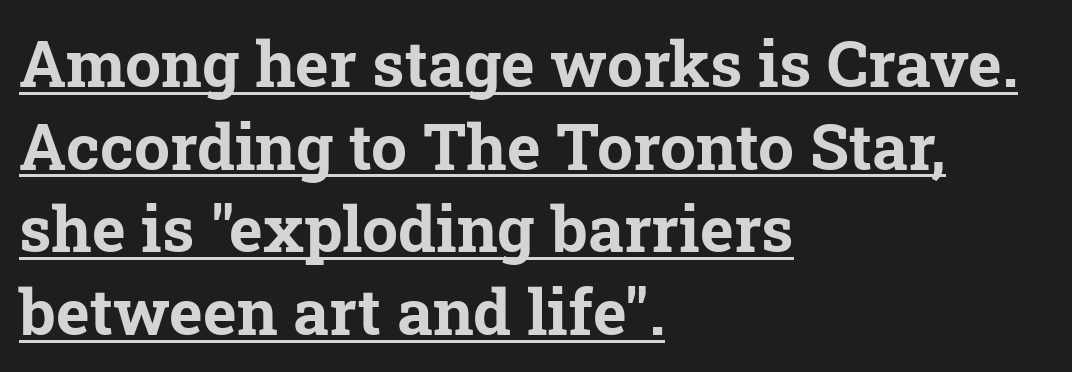
Q: Is the text bold? A: Yes.
Q: Is the typeface a serif or a sans-serif typeface? A: Serif.
Q: Is the text underlined? A: Yes.
Q: How is the paragraph aligned? A: Left-aligned.
Q: Is the spacing between letters normal or unusually wide? A: Normal.
Q: Is the spacing between lines tight, normal or loose? A: Normal.
Q: Width (condensed, normal, or wide)? A: Normal.
Q: Stroke contrast? A: Low.
Q: x-height? A: Medium.
Q: Monospaced? A: No.
